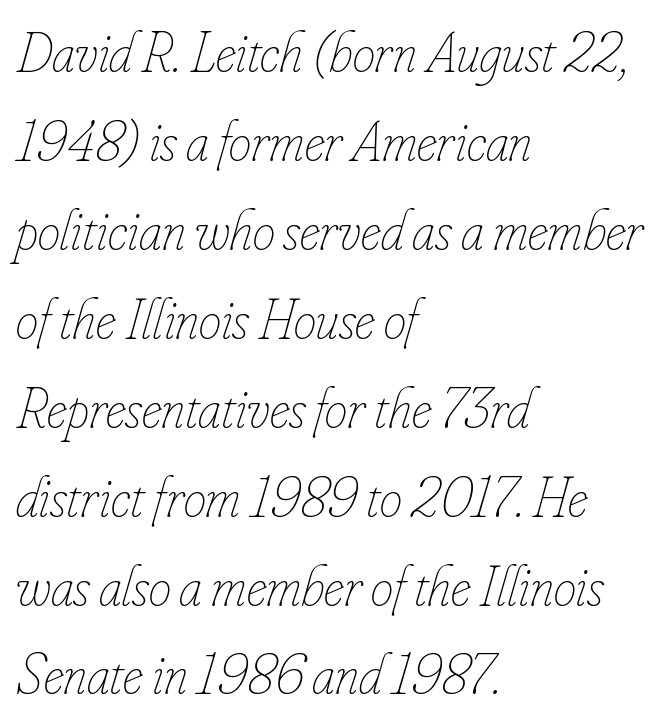
Characters are canted at an angle relative to the baseline's perpendicular. The weight would be labelled regular, book, light, or lighter still. Leading: standard. Character widths vary here, with narrow letters taking less room than wide ones. The passage shown is not underscored anywhere. If you drew a ruler down the left edge, every line would touch it.
